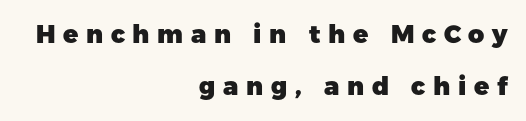
The line texture is sparse and dotted thanks to wide tracking. The space beneath each line is pristine and unruled. Heft: maximum for text — a bold. Is the block centered? No — it sits flush against the right margin. This block would shrink considerably if given ordinary leading; it's expanded now. If you drew a line through each stem, it would be perfectly vertical.
